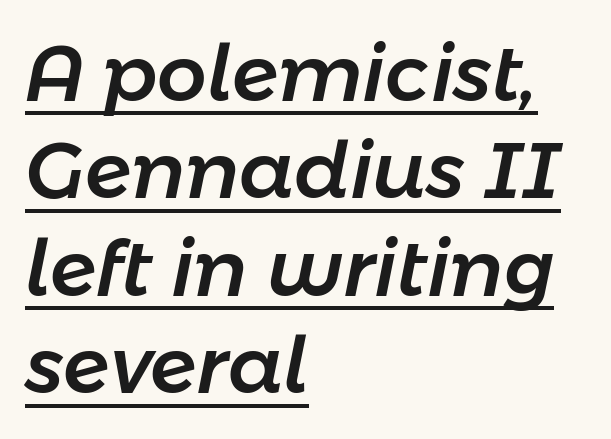
{"italic": "yes", "lean": "right", "slant_degrees": 11, "width": "normal", "stroke_contrast": "low", "x_height": "medium", "monospaced": "no", "underline": "yes", "align": "left", "line_spacing": "normal", "line_spacing_ratio": 1.25, "letter_spacing": "normal", "letter_spacing_em": 0.0, "glyph_px": 78}
